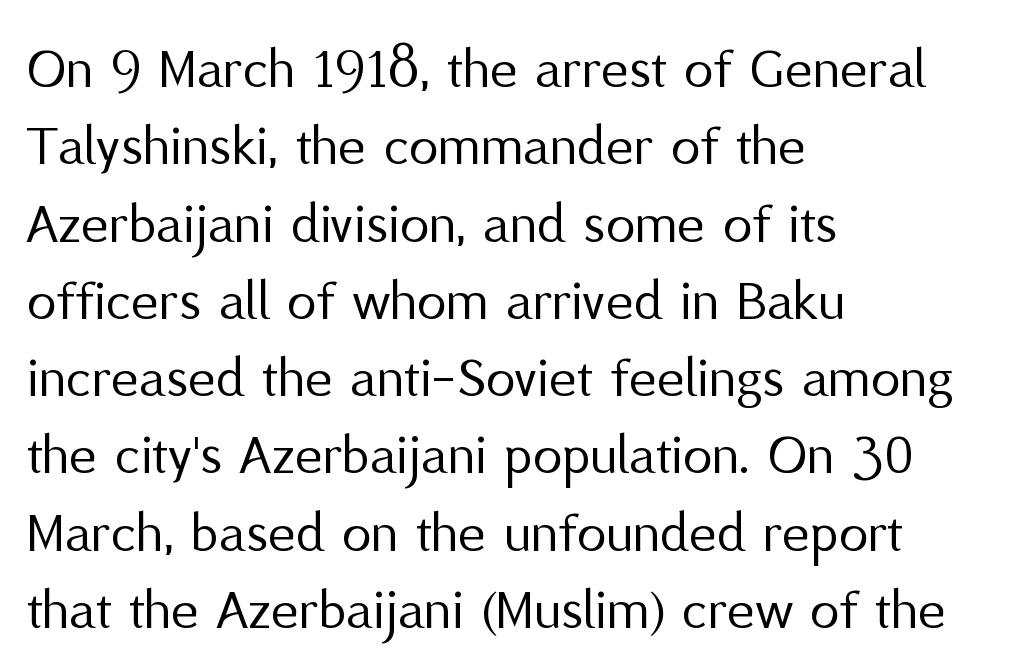
Q: Is the text bold? A: No.
Q: Is the text italic (slanted)? A: No, it is upright.
Q: Is the typeface a serif or a sans-serif typeface? A: Sans-serif.
Q: Is the text underlined? A: No.
Q: How is the paragraph aligned? A: Left-aligned.
Q: Is the spacing between letters normal or unusually wide? A: Normal.
Q: Is the spacing between lines tight, normal or loose? A: Normal.
Q: Width (condensed, normal, or wide)? A: Normal.
Q: Stroke contrast? A: Medium.
Q: x-height? A: Medium.
Q: Monospaced? A: No.
